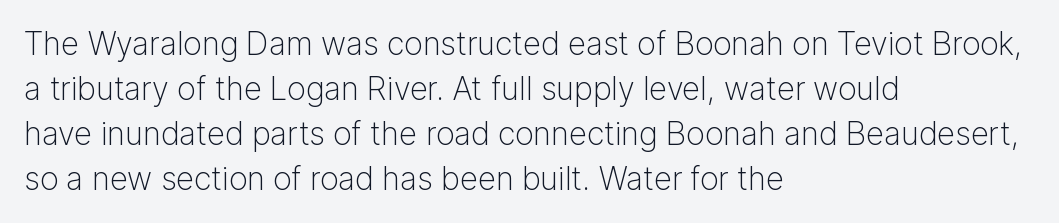
The compositor pushed each line to the left boundary. Stems here are at most as thick as an everyday book face. Students, note that the glyphs here touch the page at normal intervals. Every stem runs plumb, perpendicular to the baseline. This sample has the flowing, uneven cadence of proportional lettering. Words float on clear page, feet unadorned.
